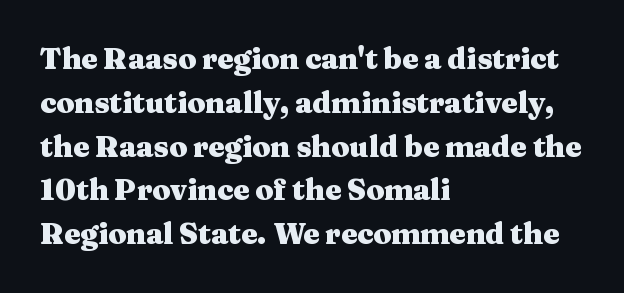
Q: Is the text bold? A: Yes.
Q: Is the text italic (slanted)? A: No, it is upright.
Q: Is the typeface a serif or a sans-serif typeface? A: Serif.
Q: Is the text underlined? A: No.
Q: How is the paragraph aligned? A: Left-aligned.
Q: Is the spacing between letters normal or unusually wide? A: Normal.
Q: Is the spacing between lines tight, normal or loose? A: Normal.
Q: Width (condensed, normal, or wide)? A: Wide.
Q: Stroke contrast? A: Medium.
Q: x-height? A: Medium.
Q: Monospaced? A: No.
